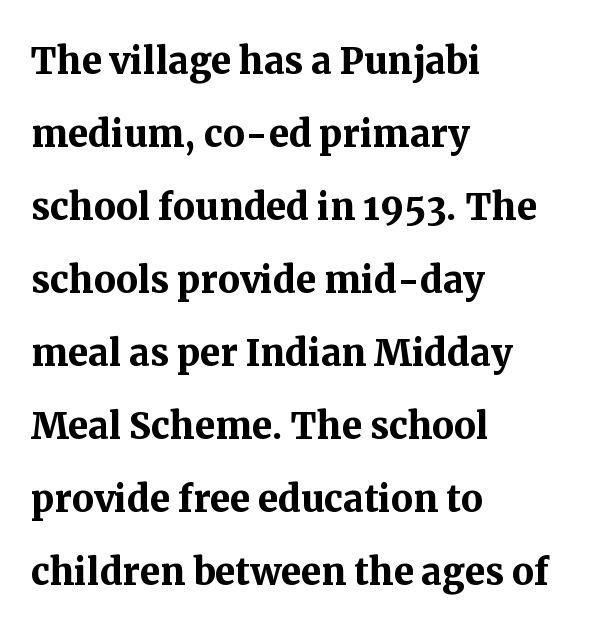
A typesetter would label this face a serif. As a designer I'd log this as weight 700, bold. Short and long lines alike share a common starting point at left. The typography opts for an upright posture over an oblique one. Spacing verdict: proportional, widths tailored to each character.
